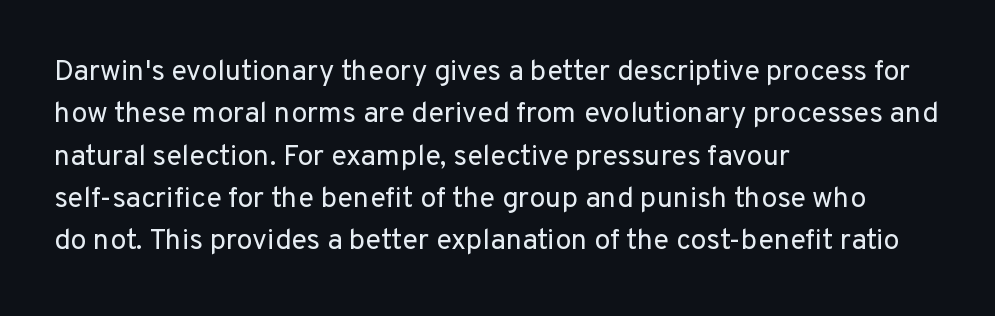
Quick note: not italic, upright. Nobody touched the tracking dial on this one. Teacher's note: observe the even left margin — that is flush-left alignment. No heavy texture on the line: the type isn't bold. Serifs: no, the terminals of the letterforms are clean. Each letter keeps its own natural width here, so spacing adapts to shape.
